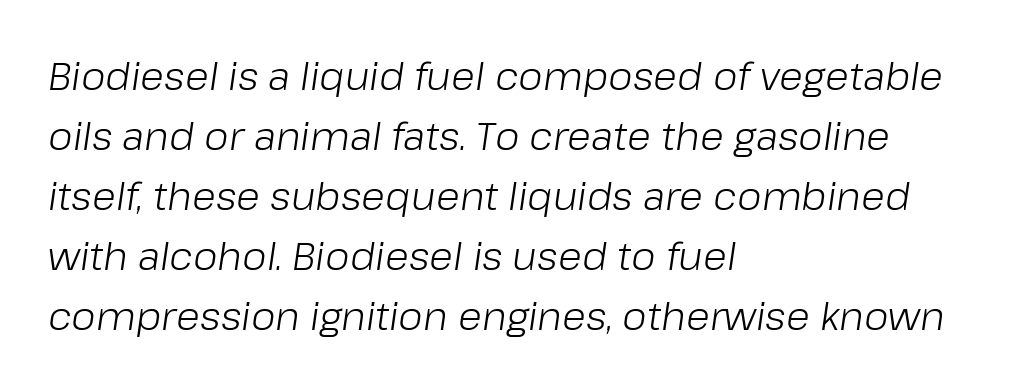
Q: Is the text bold? A: No.
Q: Is the text italic (slanted)? A: Yes, it leans right by about 8 degrees.
Q: Is the text underlined? A: No.
Q: How is the paragraph aligned? A: Left-aligned.
Q: Is the spacing between letters normal or unusually wide? A: Normal.
Q: Is the spacing between lines tight, normal or loose? A: Normal.
Q: Width (condensed, normal, or wide)? A: Normal.
Q: Stroke contrast? A: Low.
Q: x-height? A: Medium.
Q: Monospaced? A: No.
